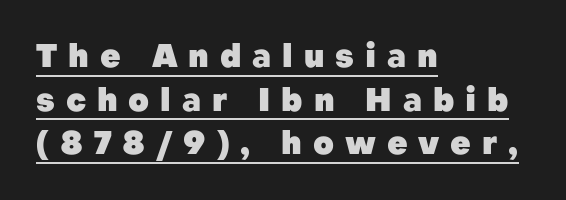
Q: Is the text bold? A: Yes.
Q: Is the text italic (slanted)? A: No, it is upright.
Q: Is the typeface a serif or a sans-serif typeface? A: Sans-serif.
Q: Is the text underlined? A: Yes.
Q: How is the paragraph aligned? A: Left-aligned.
Q: Is the spacing between letters normal or unusually wide? A: Unusually wide.
Q: Is the spacing between lines tight, normal or loose? A: Normal.
Q: Width (condensed, normal, or wide)? A: Normal.
Q: Stroke contrast? A: Low.
Q: x-height? A: Medium.
Q: Monospaced? A: No.
